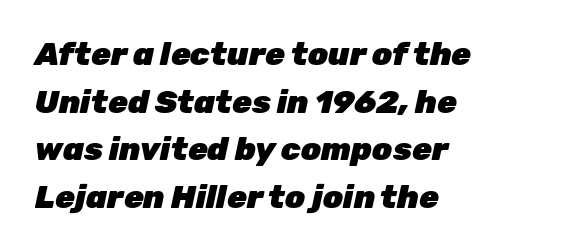
{"italic": "yes", "lean": "right", "slant_degrees": 12, "bold": "yes", "weight": "heavy", "width": "normal", "stroke_contrast": "low", "x_height": "medium", "monospaced": "no", "underline": "no", "align": "left", "line_spacing": "normal", "line_spacing_ratio": 1.49, "letter_spacing": "normal", "letter_spacing_em": 0.0, "glyph_px": 32}
